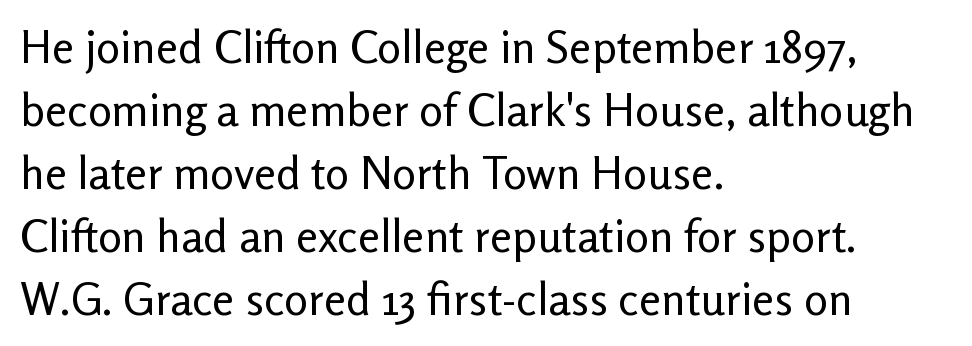
Q: Is the text bold? A: No.
Q: Is the text italic (slanted)? A: No, it is upright.
Q: Is the typeface a serif or a sans-serif typeface? A: Sans-serif.
Q: Is the text underlined? A: No.
Q: How is the paragraph aligned? A: Left-aligned.
Q: Is the spacing between letters normal or unusually wide? A: Normal.
Q: Is the spacing between lines tight, normal or loose? A: Normal.
Q: Width (condensed, normal, or wide)? A: Normal.
Q: Stroke contrast? A: Low.
Q: x-height? A: Medium.
Q: Monospaced? A: No.
